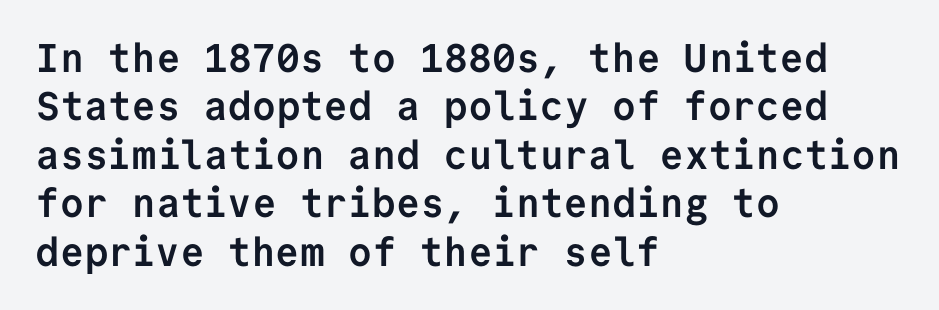
Anything drawn beneath the words? Only blank space. If you drew a line through each stem, it would be perfectly vertical. Here the designer chose a console-style face with uniform glyph widths. Here the glyphs are tracked normally, forming tight word shapes. Short and long lines alike share a common starting point at left. You can tell from the bare stems that sans-serif type was used.
